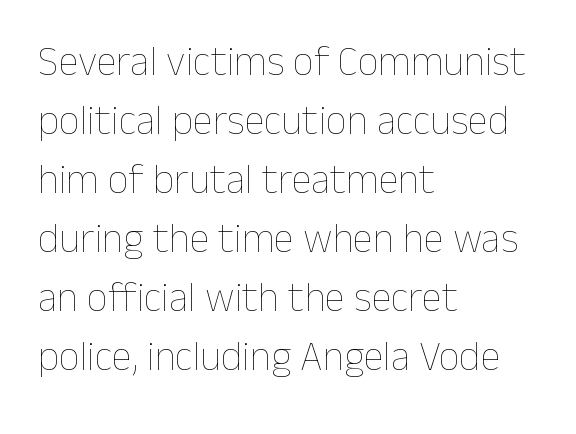
Unlike italic type, these characters show no tilt at all. A typesetter would call this zero additional tracking. In CSS terms this would be text-align: left. How would I describe the line gaps? Plain and ordinary. Descenders hang freely into open space. Each letter keeps its own natural width here, so spacing adapts to shape.
